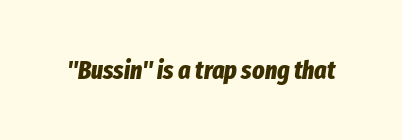
Q: Is the text bold? A: Yes.
Q: Is the text italic (slanted)? A: Yes, it leans right by about 8 degrees.
Q: Is the text underlined? A: No.
Q: Is the spacing between letters normal or unusually wide? A: Normal.
